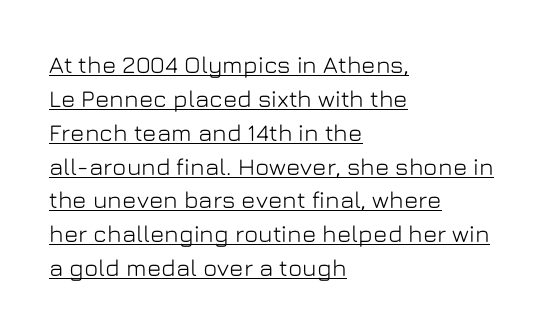
The line texture is even and compact thanks to regular tracking. This rendering features underlined lettering. In terms of leading, this rendering sits right in the middle. The paragraph has a hard left edge and a soft right edge. The lettering holds an erect, upright posture throughout.
